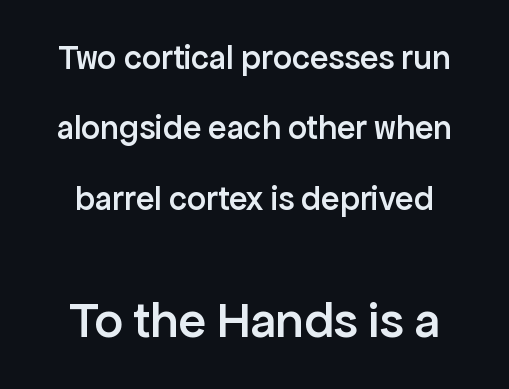
{"serif": "no", "italic": "no", "bold": "semi", "weight": "semibold", "width": "normal", "stroke_contrast": "low", "x_height": "medium", "monospaced": "no", "underline": "no", "line_spacing": "loose", "line_spacing_ratio": 2.07, "letter_spacing": "normal", "letter_spacing_em": 0.0, "larger_block": "second", "size_ratio": 1.5, "glyph_px": 51}
